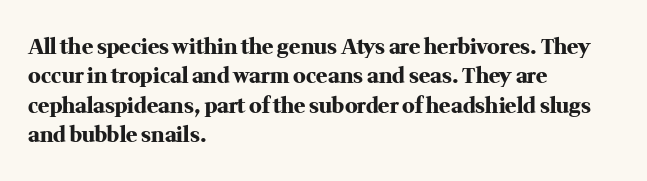
The image shows 21 px bold type, upright; set left-aligned, normal line spacing (1.4x), normal letter spacing, not underlined.
